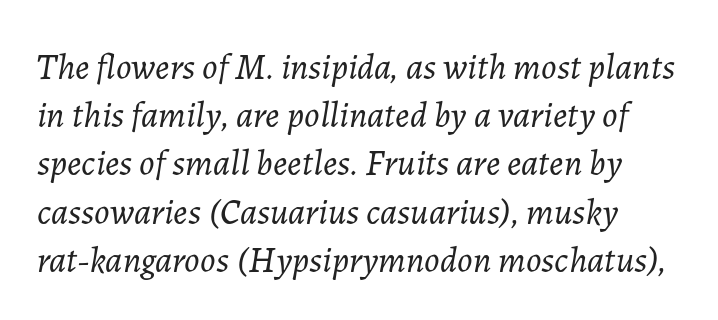
Q: Is the text bold? A: No.
Q: Is the text italic (slanted)? A: Yes, it leans right by about 7 degrees.
Q: Is the text underlined? A: No.
Q: Is the spacing between letters normal or unusually wide? A: Normal.
Q: Is the spacing between lines tight, normal or loose? A: Normal.
Q: Width (condensed, normal, or wide)? A: Normal.
Q: Stroke contrast? A: Low.
Q: x-height? A: Medium.
Q: Monospaced? A: No.
